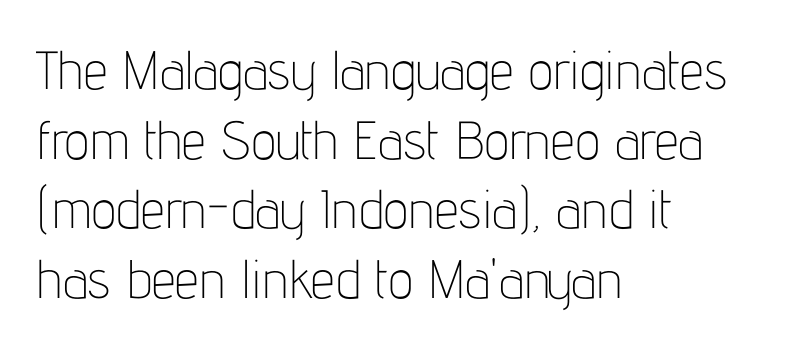
{"serif": "no", "italic": "no", "bold": "no", "weight": "thin", "width": "condensed", "stroke_contrast": "low", "x_height": "medium", "monospaced": "no", "underline": "no", "align": "left", "line_spacing": "normal", "line_spacing_ratio": 1.29, "letter_spacing": "normal", "letter_spacing_em": 0.0, "glyph_px": 54}
